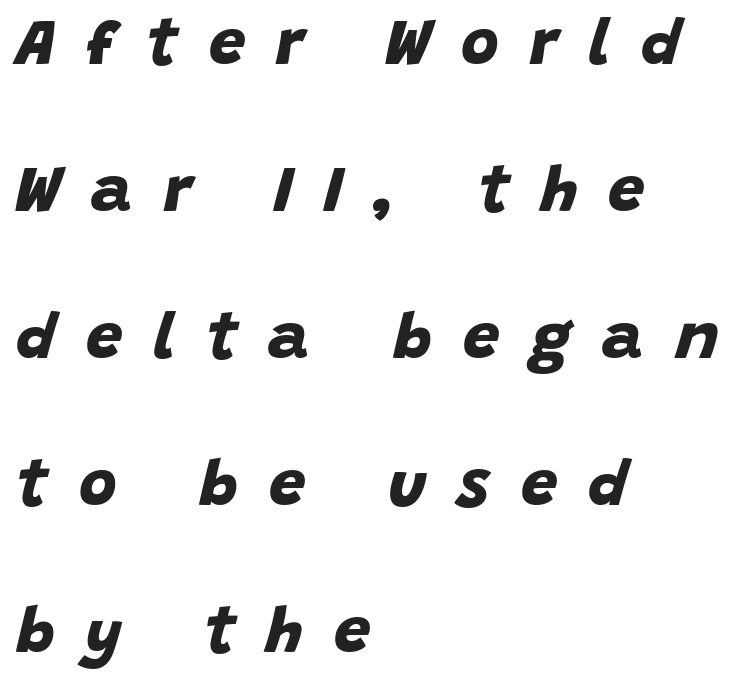
{"serif": "no", "bold": "yes", "weight": "bold", "width": "normal", "stroke_contrast": "low", "x_height": "large", "monospaced": "no", "underline": "no", "align": "left", "line_spacing": "loose", "line_spacing_ratio": 2.26, "letter_spacing": "wide", "letter_spacing_em": 0.48, "glyph_px": 65}
